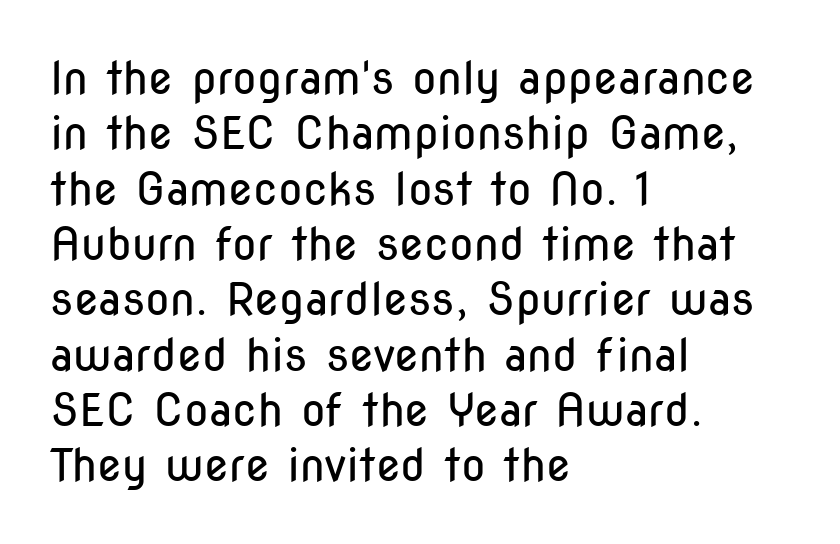
{"serif": "no", "italic": "no", "bold": "no", "weight": "regular", "width": "condensed", "stroke_contrast": "low", "x_height": "medium", "monospaced": "no", "underline": "no", "align": "left", "line_spacing_ratio": 1.23, "letter_spacing": "normal", "letter_spacing_em": 0.0, "glyph_px": 45}
